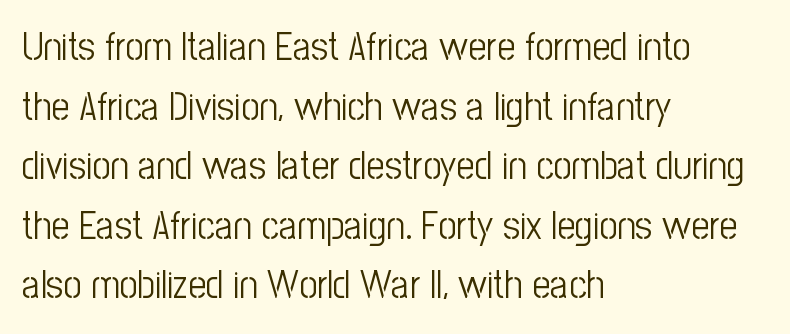
The image shows 40 px light, condensed sans-serif type, upright; set left-aligned, normal line spacing (1.49x), normal letter spacing, not underlined; low stroke contrast and a medium x-height.
